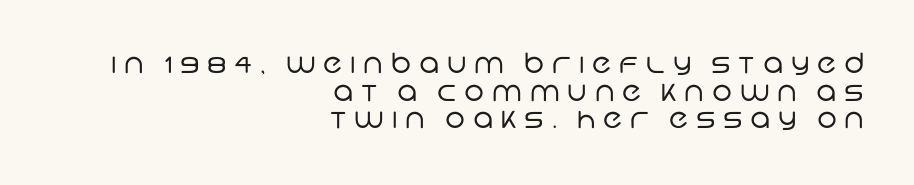
The image shows 28 px regular-weight sans-serif type; set right-aligned, tight line spacing (0.99x), unusually wide letter spacing (+0.28 em), not underlined; low stroke contrast and a large x-height.
